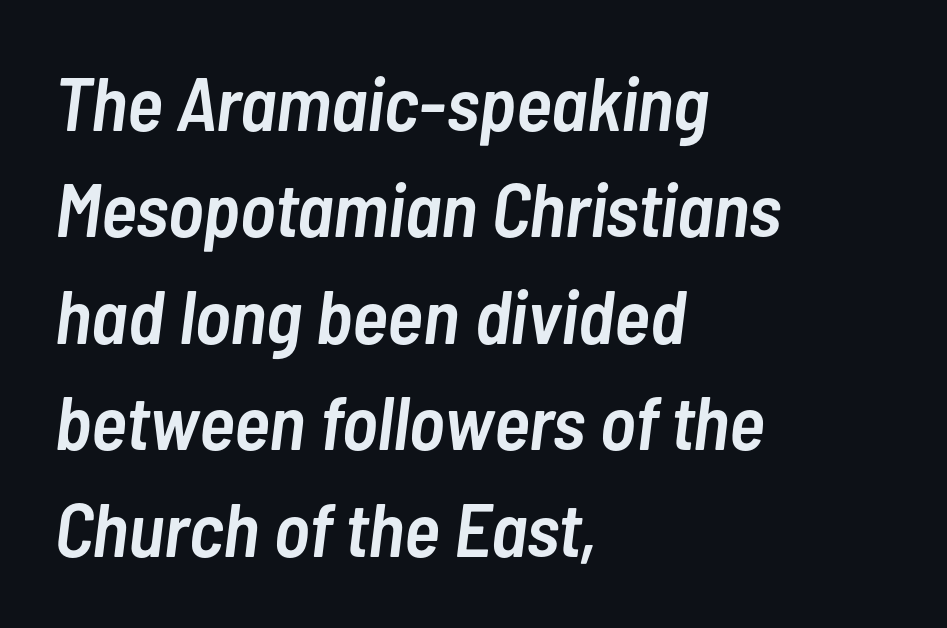
{"italic": "yes", "lean": "right", "slant_degrees": 7, "bold": "semi", "weight": "semibold", "width": "condensed", "stroke_contrast": "low", "x_height": "medium", "monospaced": "no", "underline": "no", "align": "left", "line_spacing": "normal", "line_spacing_ratio": 1.4, "letter_spacing": "normal", "letter_spacing_em": 0.0, "glyph_px": 76}
